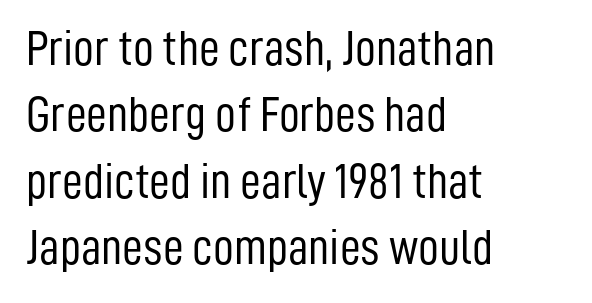
{"serif": "no", "italic": "no", "bold": "no", "weight": "light", "width": "condensed", "stroke_contrast": "low", "x_height": "medium", "monospaced": "no", "underline": "no", "align": "left", "line_spacing": "normal", "line_spacing_ratio": 1.3, "letter_spacing": "normal", "letter_spacing_em": 0.0, "glyph_px": 51}
